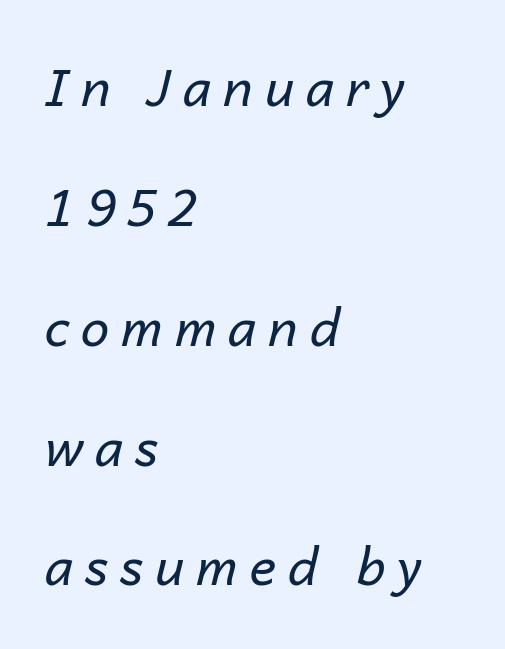
{"italic": "yes", "lean": "right", "slant_degrees": 14, "bold": "no", "weight": "regular", "width": "normal", "stroke_contrast": "low", "x_height": "medium", "monospaced": "no", "underline": "no", "align": "left", "line_spacing": "loose", "line_spacing_ratio": 2.35, "letter_spacing": "wide", "letter_spacing_em": 0.23, "glyph_px": 51}
